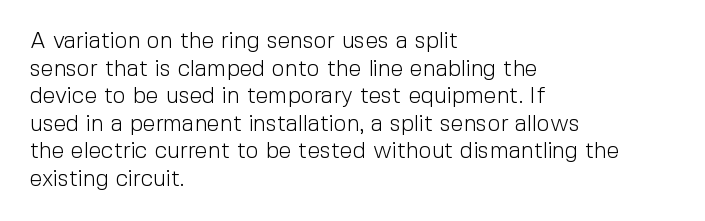
Q: Is the text bold? A: No.
Q: Is the text italic (slanted)? A: No, it is upright.
Q: Is the text underlined? A: No.
Q: How is the paragraph aligned? A: Left-aligned.
Q: Is the spacing between letters normal or unusually wide? A: Normal.
